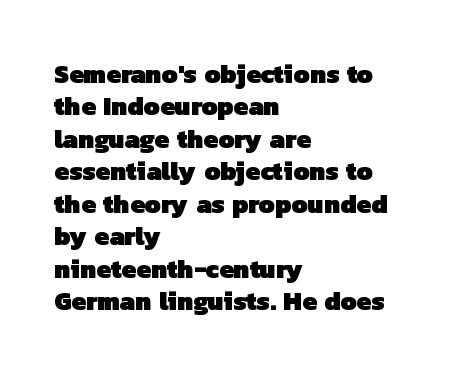
{"bold": "yes", "underline": "no", "align": "left", "line_spacing": "normal", "line_spacing_ratio": 1.25, "letter_spacing": "normal", "letter_spacing_em": 0.0, "glyph_px": 26}
